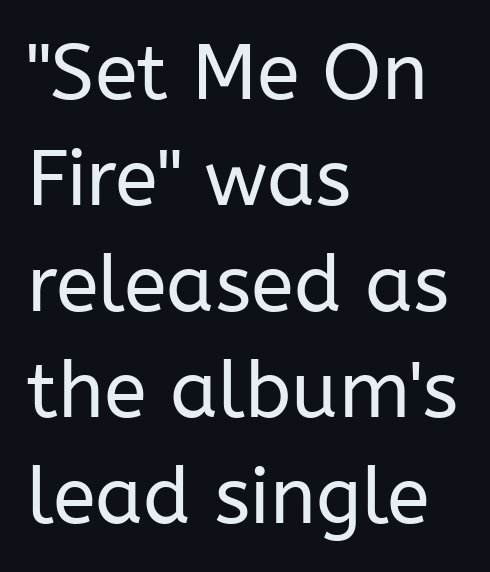
The image shows 78 px regular-weight sans-serif type, upright; set left-aligned, normal line spacing (1.36x), normal letter spacing, not underlined; low stroke contrast and a medium x-height.
